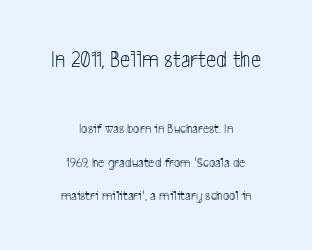
The compositor balanced each line on the midline. Vertical stems look standard width or narrower in stroke. How would I describe the line gaps? Wide and relaxed. Large over small — that's the arrangement of the two blocks here. The gaps between neighbouring characters are ordinary and unremarkable. Descenders are the only things crossing below the line.
